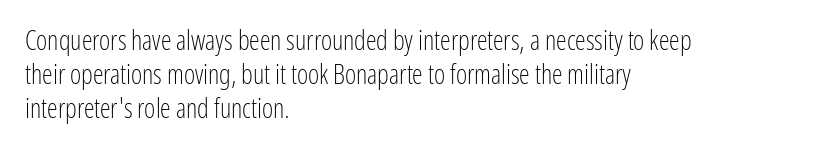
The image shows 27 px text type, upright; set left-aligned, normal line spacing (1.26x), normal letter spacing, not underlined.
